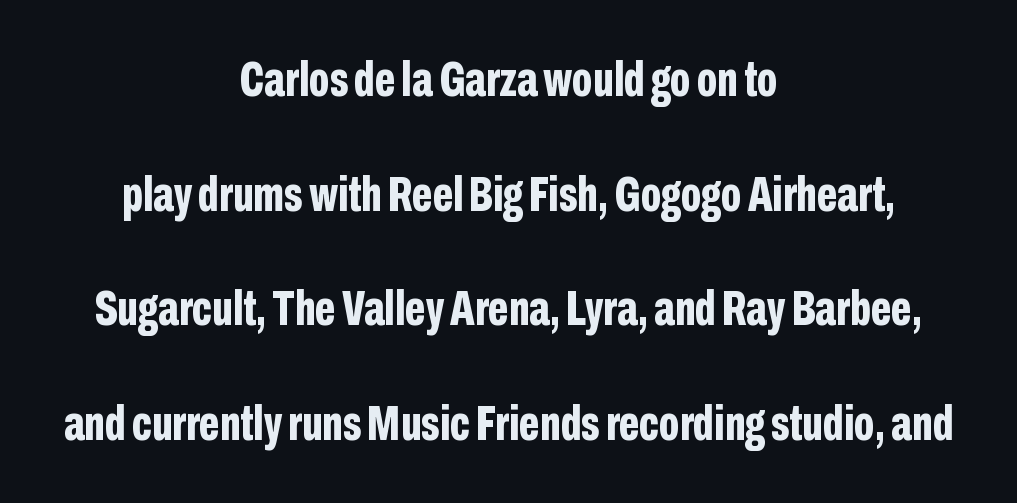
The image shows 49 px bold, condensed sans-serif type, upright; set centered, loose line spacing (2.34x), normal letter spacing, not underlined; low stroke contrast and a medium x-height.
